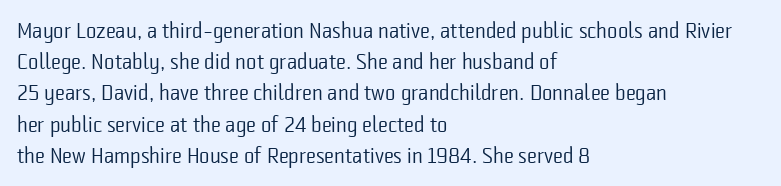
Every row of glyphs begins at an identical x-position on the left. The typesetting does not lean heavy: it is not bold. One glance says typical: line gaps are just what's usual. Underlining? Definitely not there.
